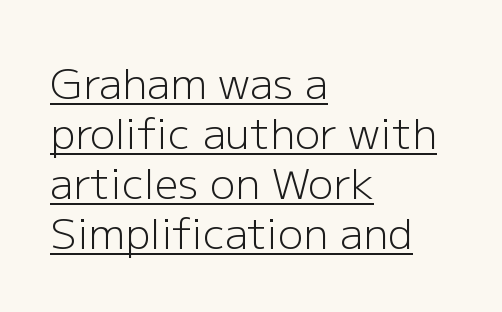
{"serif": "no", "italic": "no", "bold": "no", "weight": "light", "width": "normal", "stroke_contrast": "low", "x_height": "medium", "monospaced": "no", "underline": "yes", "align": "left", "line_spacing_ratio": 1.19, "letter_spacing": "normal", "letter_spacing_em": 0.0, "glyph_px": 42}
